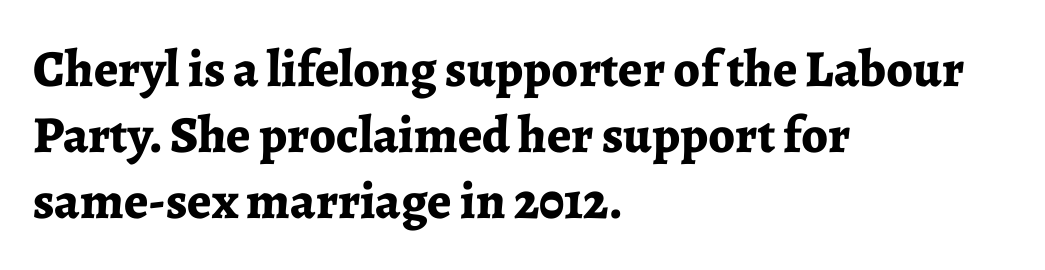
Q: Is the text bold? A: Yes.
Q: Is the text italic (slanted)? A: No, it is upright.
Q: Is the typeface a serif or a sans-serif typeface? A: Serif.
Q: Is the text underlined? A: No.
Q: How is the paragraph aligned? A: Left-aligned.
Q: Is the spacing between letters normal or unusually wide? A: Normal.
Q: Is the spacing between lines tight, normal or loose? A: Normal.
Q: Width (condensed, normal, or wide)? A: Normal.
Q: Stroke contrast? A: Low.
Q: x-height? A: Medium.
Q: Monospaced? A: No.
